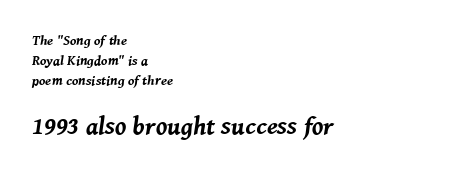
Q: Is the text bold? A: Yes.
Q: Is the text italic (slanted)? A: Yes, it leans right by about 8 degrees.
Q: Is the text underlined? A: No.
Q: How is the paragraph aligned? A: Left-aligned.
Q: Is the spacing between letters normal or unusually wide? A: Normal.
Q: Is the spacing between lines tight, normal or loose? A: Normal.
Q: Which block of text is set in a larger size, the first (top) or the second (bottom)? A: The second (bottom) one.
